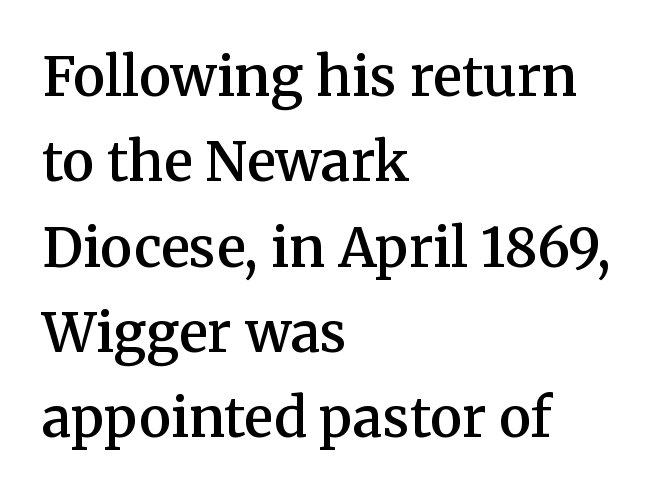
{"serif": "yes", "italic": "no", "bold": "semi", "weight": "semibold", "width": "normal", "stroke_contrast": "medium", "x_height": "medium", "monospaced": "no", "underline": "no", "align": "left", "line_spacing": "normal", "line_spacing_ratio": 1.58, "letter_spacing": "normal", "letter_spacing_em": 0.0, "glyph_px": 54}
